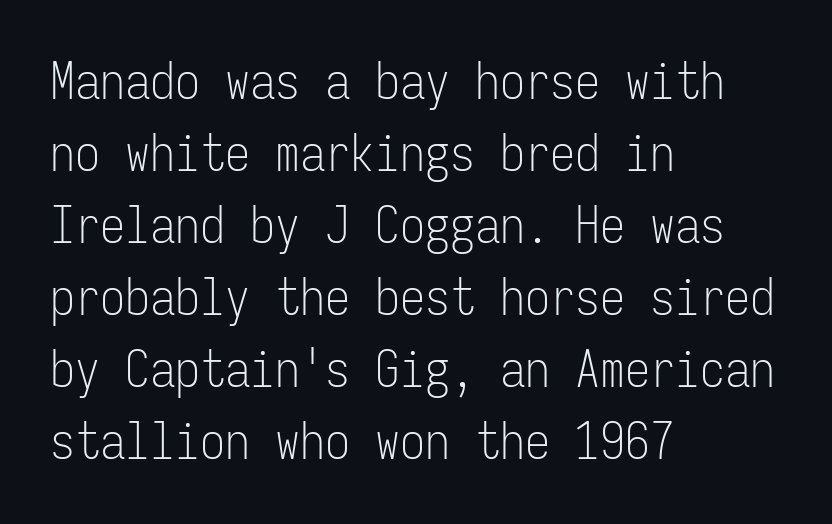
The image shows 50 px light, condensed sans-serif type, upright, monospaced; set left-aligned, normal line spacing (1.44x), normal letter spacing, not underlined; low stroke contrast and a medium x-height.
